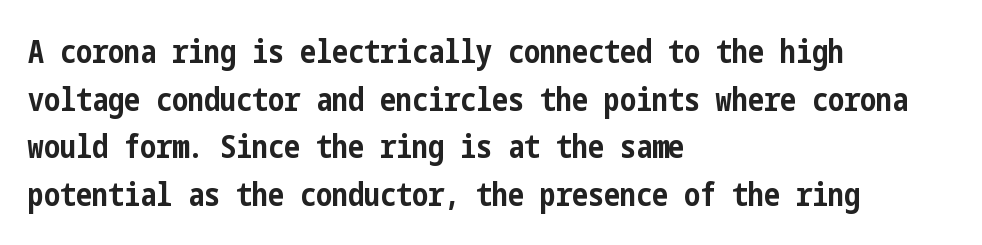
The glyphs have the mass of a bold cut. Horizontal alignment here is leftward, the default for most running prose. In terms of leading, this rendering sits right in the middle. Descender tails drop into unmarked territory. Nobody touched the tracking dial on this one. This sample uses a sans-serif face.
